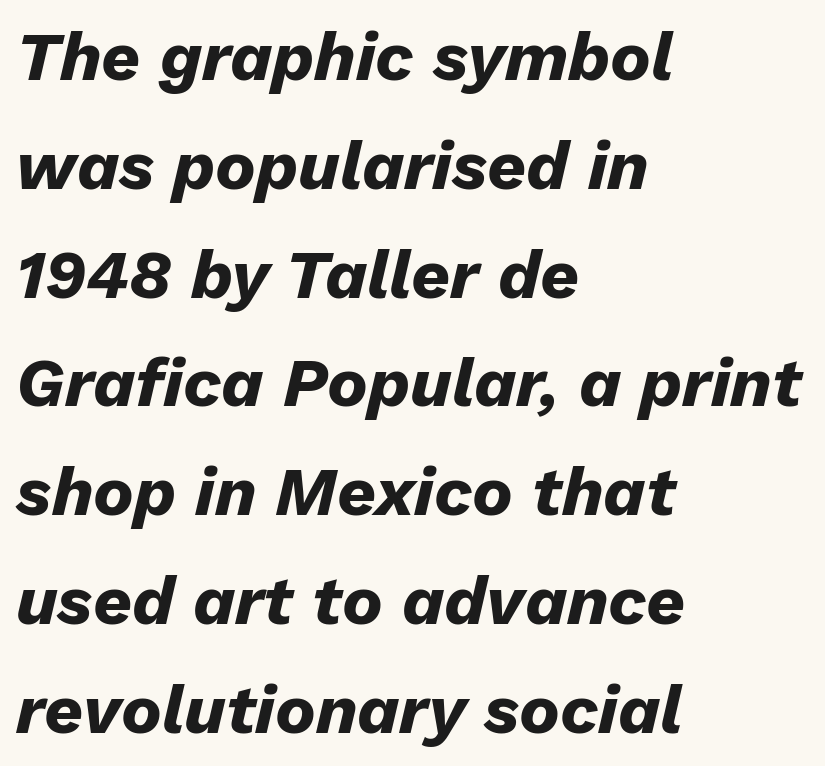
Q: Is the text bold? A: Yes.
Q: Is the text italic (slanted)? A: Yes, it leans right by about 13 degrees.
Q: Is the text underlined? A: No.
Q: How is the paragraph aligned? A: Left-aligned.
Q: Is the spacing between letters normal or unusually wide? A: Normal.
Q: Is the spacing between lines tight, normal or loose? A: Normal.
Q: Width (condensed, normal, or wide)? A: Normal.
Q: Stroke contrast? A: Low.
Q: x-height? A: Medium.
Q: Monospaced? A: No.
